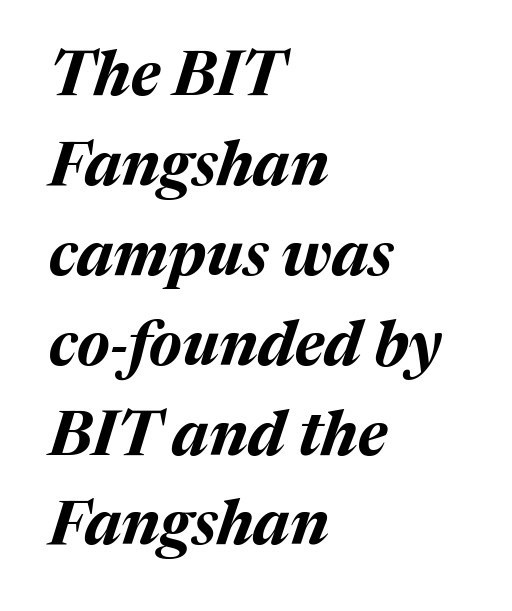
Q: Is the text bold? A: Yes.
Q: Is the text italic (slanted)? A: Yes, it leans right by about 17 degrees.
Q: Is the text underlined? A: No.
Q: How is the paragraph aligned? A: Left-aligned.
Q: Is the spacing between letters normal or unusually wide? A: Normal.
Q: Is the spacing between lines tight, normal or loose? A: Normal.
Q: Width (condensed, normal, or wide)? A: Normal.
Q: Stroke contrast? A: Medium.
Q: x-height? A: Medium.
Q: Monospaced? A: No.
